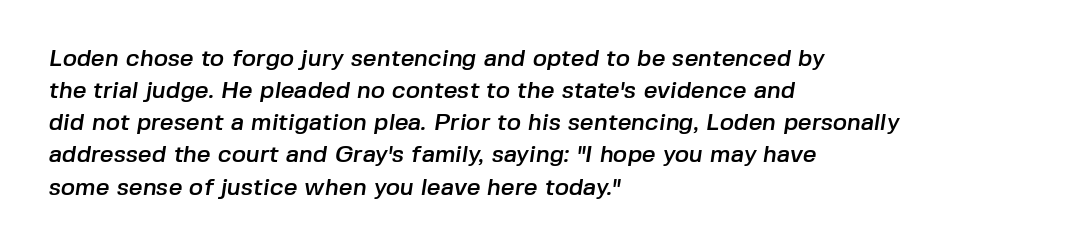
Q: Is the text underlined? A: No.
Q: How is the paragraph aligned? A: Left-aligned.
Q: Is the spacing between letters normal or unusually wide? A: Normal.
Q: Is the spacing between lines tight, normal or loose? A: Normal.
